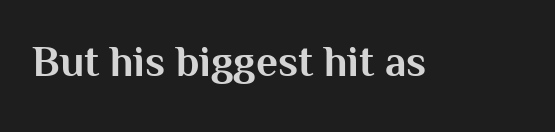
Each word holds together tightly as a unit, with standard inter-letter gaps. Is this a fixed-width face? No — the glyphs have proportional, varying widths. A clean baseline with only descenders dipping below it. In terms of letterform style, serifs are entirely absent. Thick stems and heavy bowls — unmistakably bold.
